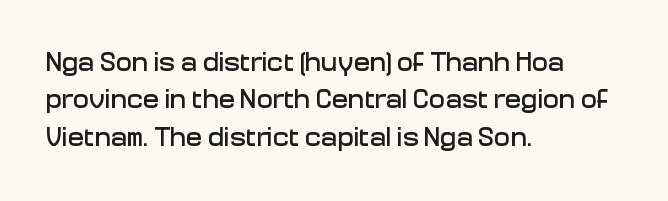
Normally led — the rows are evenly, conventionally spaced. Letter spacing: default. This is the regular roman posture of the typeface. Clear beneath every line of the passage. This rendering uses left alignment, leaving the right contour irregular.
